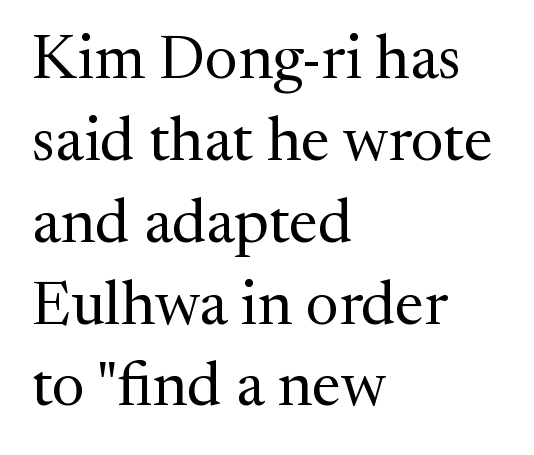
Q: Is the text bold? A: No.
Q: Is the text italic (slanted)? A: No, it is upright.
Q: Is the typeface a serif or a sans-serif typeface? A: Serif.
Q: Is the text underlined? A: No.
Q: How is the paragraph aligned? A: Left-aligned.
Q: Is the spacing between letters normal or unusually wide? A: Normal.
Q: Is the spacing between lines tight, normal or loose? A: Normal.
Q: Width (condensed, normal, or wide)? A: Normal.
Q: Stroke contrast? A: Medium.
Q: x-height? A: Medium.
Q: Monospaced? A: No.
